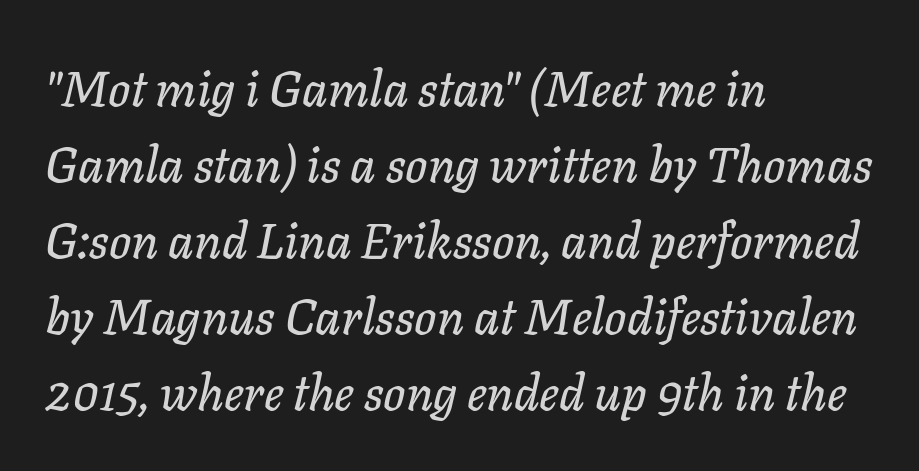
Here the glyphs are tracked normally, forming tight word shapes. Characters are canted at an angle relative to the baseline's perpendicular. Does the leading feel generous? No, just average. A typesetter would call this proportional, since set widths differ per character.
